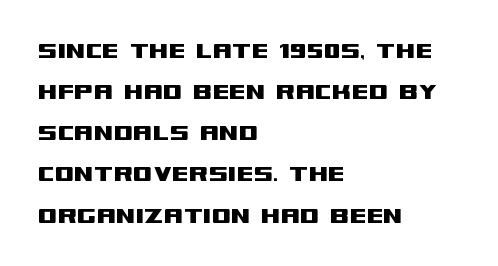
Standard letterfit; no display-style spreading of the glyphs. Posture: vertical. This sample keeps an unexceptional amount of space between lines. The paragraph shown leans on its left margin. Underline: absent. The rendering uses natural spacing where letterforms have individual widths.
